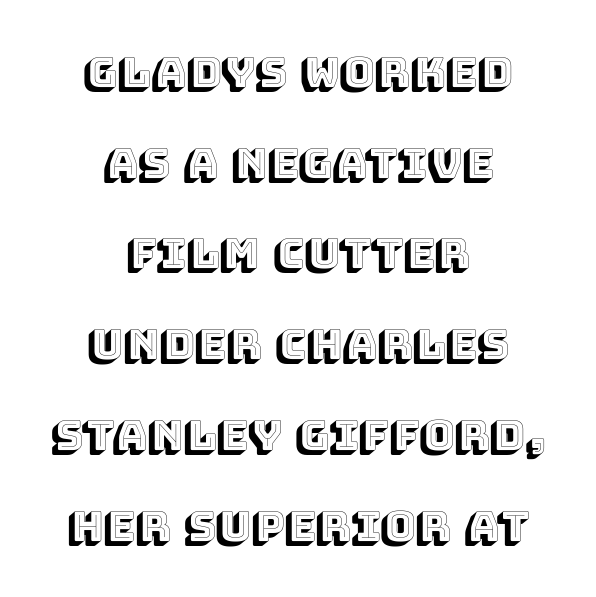
{"italic": "no", "width": "normal", "x_height": "large", "monospaced": "no", "underline": "no", "align": "center", "line_spacing": "loose", "line_spacing_ratio": 2.16, "letter_spacing": "normal", "letter_spacing_em": 0.0, "glyph_px": 42}
